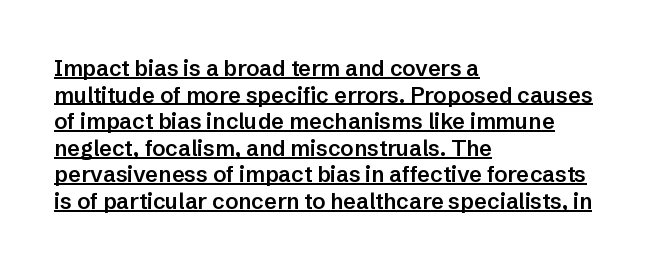
The tracking reads as untouched default to a designer's eye. Ascenders rise straight up at ninety degrees. The text block is weighted toward the left margin, trailing off unevenly rightward. As a designer I'd log this as weight 600, semibold. Is there an underline? Yes — a line sits under the letters.
